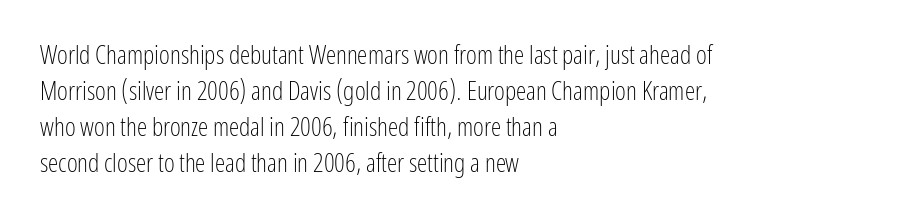
The image shows 26 px text type, upright; set left-aligned, normal line spacing (1.38x), normal letter spacing, not underlined.
